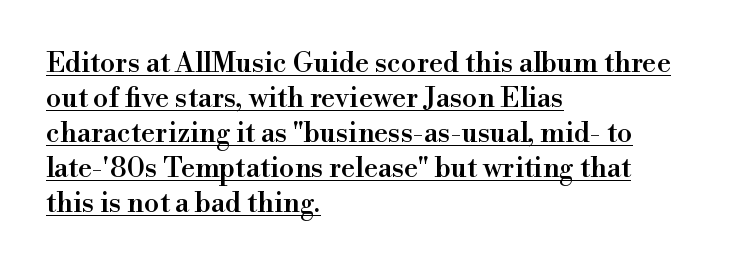
{"serif": "yes", "italic": "no", "width": "normal", "stroke_contrast": "high", "x_height": "small", "monospaced": "no", "underline": "yes", "align": "left", "line_spacing": "normal", "line_spacing_ratio": 1.25, "letter_spacing": "normal", "letter_spacing_em": 0.0, "glyph_px": 28}
